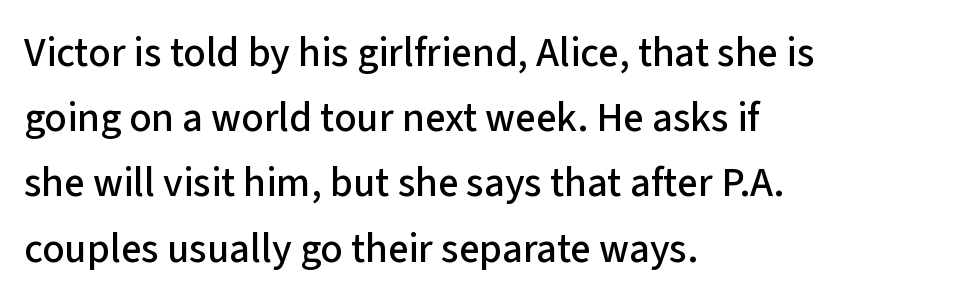
Q: Is the text italic (slanted)? A: No, it is upright.
Q: Is the typeface a serif or a sans-serif typeface? A: Sans-serif.
Q: Is the text underlined? A: No.
Q: How is the paragraph aligned? A: Left-aligned.
Q: Is the spacing between letters normal or unusually wide? A: Normal.
Q: Is the spacing between lines tight, normal or loose? A: Normal.
Q: Width (condensed, normal, or wide)? A: Normal.
Q: Stroke contrast? A: Low.
Q: x-height? A: Medium.
Q: Monospaced? A: No.
